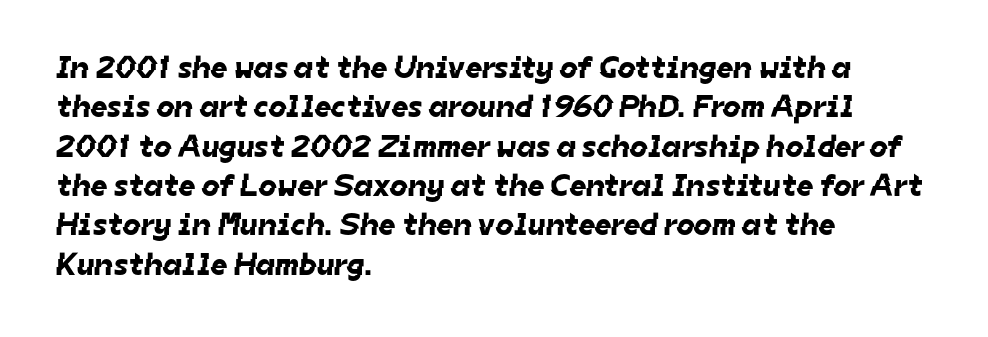
{"serif": "no", "width": "normal", "stroke_contrast": "low", "x_height": "medium", "monospaced": "no", "underline": "no", "align": "left", "line_spacing_ratio": 1.23, "letter_spacing": "normal", "letter_spacing_em": 0.0, "glyph_px": 32}
